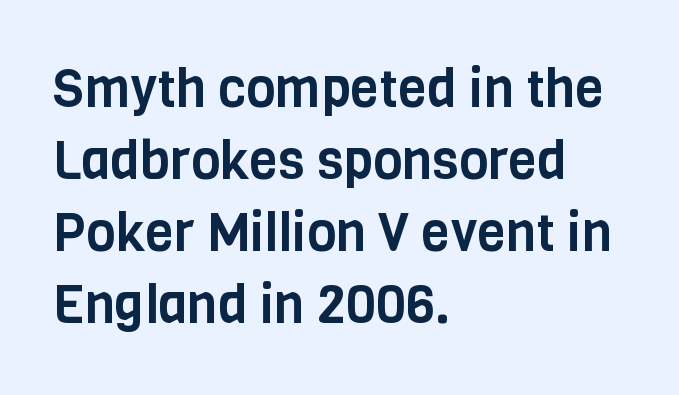
Q: Is the text italic (slanted)? A: No, it is upright.
Q: Is the typeface a serif or a sans-serif typeface? A: Sans-serif.
Q: Is the text underlined? A: No.
Q: How is the paragraph aligned? A: Left-aligned.
Q: Is the spacing between letters normal or unusually wide? A: Normal.
Q: Is the spacing between lines tight, normal or loose? A: Normal.
Q: Width (condensed, normal, or wide)? A: Condensed.
Q: Stroke contrast? A: Low.
Q: x-height? A: Large.
Q: Monospaced? A: No.
